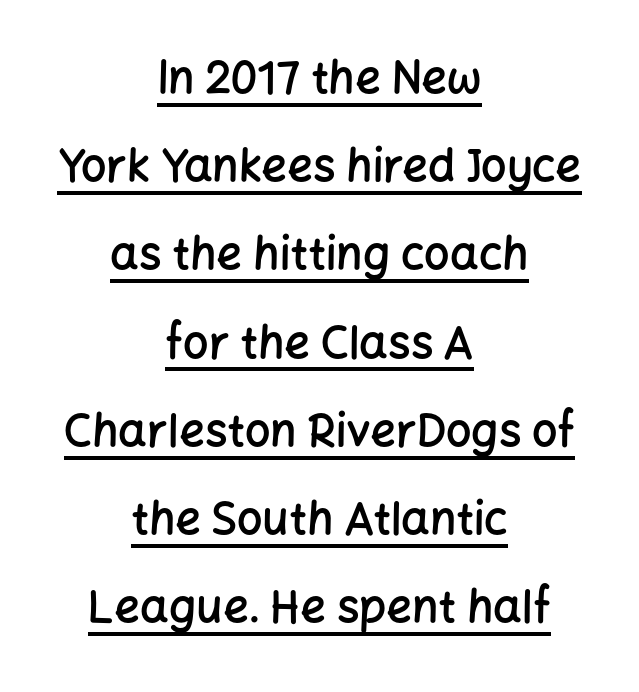
Caption: multi-line text, centered on the measure. Stroke thickness is moderately raised; the sample reads as semibold. Note the varied advance widths — an 'i' is clearly narrower than an 'm'. A typesetter would label this face a sans.
